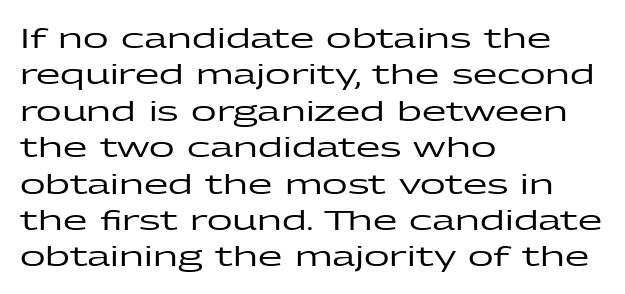
{"serif": "no", "italic": "no", "width": "wide", "stroke_contrast": "low", "x_height": "medium", "monospaced": "no", "underline": "no", "align": "left", "line_spacing": "normal", "line_spacing_ratio": 1.3, "letter_spacing": "normal", "letter_spacing_em": 0.0, "glyph_px": 28}
